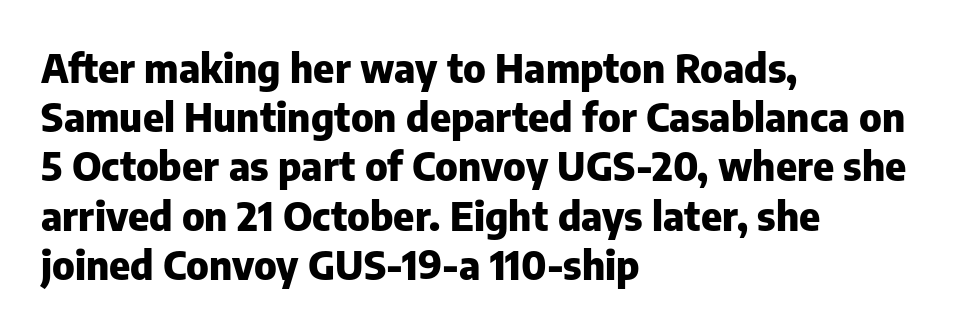
The image shows 40 px heavy sans-serif type, upright; set left-aligned, line spacing 1.23x, normal letter spacing, not underlined; low stroke contrast and a medium x-height.
